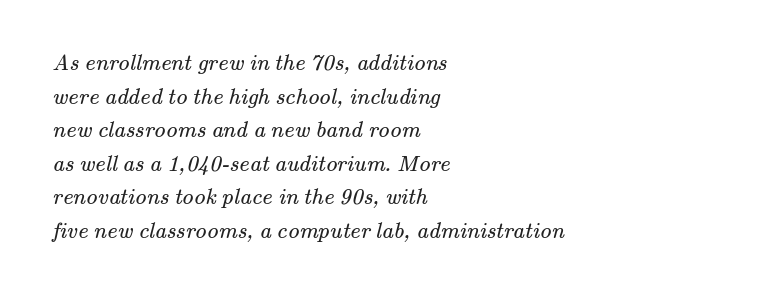
{"bold": "no", "underline": "no", "align": "left", "line_spacing": "normal", "line_spacing_ratio": 1.46, "letter_spacing": "normal", "letter_spacing_em": 0.0, "glyph_px": 23}
